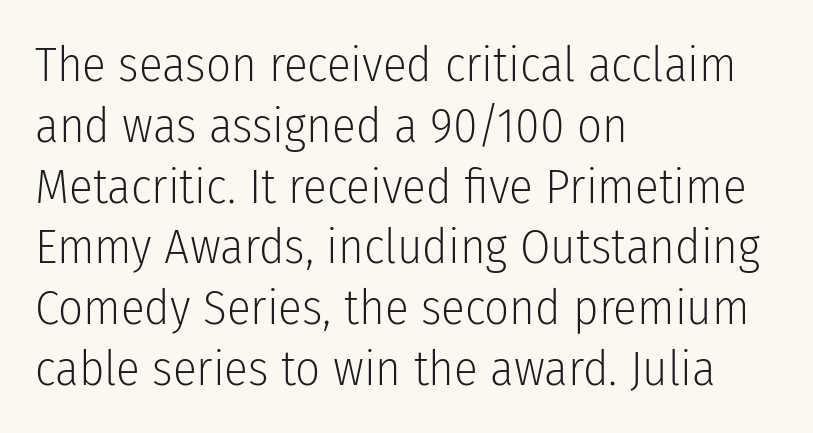
{"serif": "no", "italic": "no", "bold": "no", "weight": "light", "width": "condensed", "stroke_contrast": "low", "x_height": "medium", "monospaced": "no", "underline": "no", "align": "left", "line_spacing_ratio": 1.24, "letter_spacing": "normal", "letter_spacing_em": 0.0, "glyph_px": 49}
